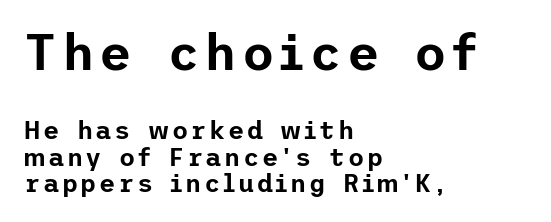
Q: Is the text italic (slanted)? A: No, it is upright.
Q: Is the typeface a serif or a sans-serif typeface? A: Sans-serif.
Q: Is the text underlined? A: No.
Q: How is the paragraph aligned? A: Left-aligned.
Q: Is the spacing between lines tight, normal or loose? A: Tight.
Q: Which block of text is set in a larger size, the first (top) or the second (bottom)? A: The first (top) one.
Q: Width (condensed, normal, or wide)? A: Normal.
Q: Stroke contrast? A: Low.
Q: x-height? A: Medium.
